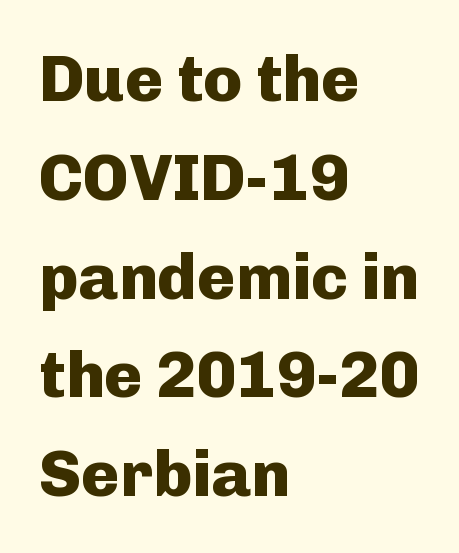
Character widths vary here, with narrow letters taking less room than wide ones. The passage is arranged the way most books set body copy — flush left. The passage shown is not underscored anywhere. The line texture is even and compact thanks to regular tracking.
